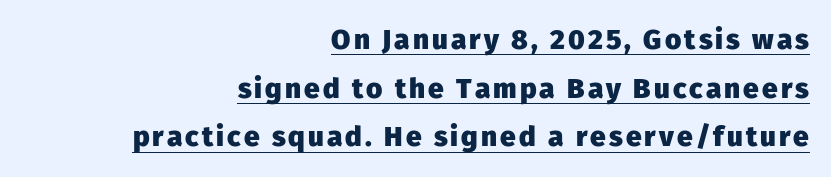
{"serif": "no", "italic": "no", "bold": "yes", "weight": "heavy", "width": "normal", "stroke_contrast": "low", "x_height": "medium", "monospaced": "no", "underline": "yes", "align": "right", "line_spacing_ratio": 1.74, "glyph_px": 28}
